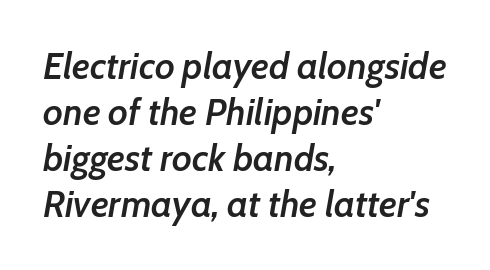
Q: Is the text bold? A: Semi-bold.
Q: Is the text italic (slanted)? A: Yes, it leans right by about 7 degrees.
Q: Is the text underlined? A: No.
Q: How is the paragraph aligned? A: Left-aligned.
Q: Is the spacing between letters normal or unusually wide? A: Normal.
Q: Width (condensed, normal, or wide)? A: Normal.
Q: Stroke contrast? A: Low.
Q: x-height? A: Medium.
Q: Monospaced? A: No.
